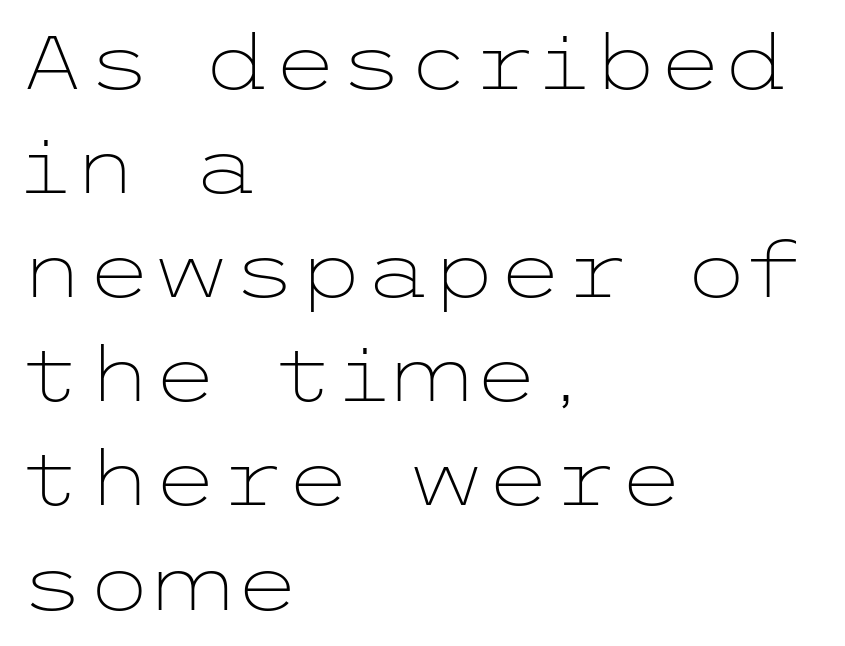
The image shows 76 px light, wide sans-serif type, upright; set left-aligned, normal line spacing (1.37x), normal letter spacing, not underlined; low stroke contrast and a medium x-height.
